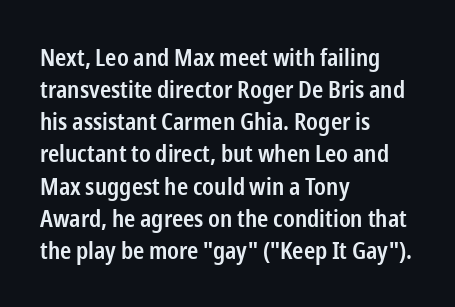
Q: Is the text bold? A: Semi-bold.
Q: Is the text italic (slanted)? A: No, it is upright.
Q: Is the text underlined? A: No.
Q: How is the paragraph aligned? A: Left-aligned.
Q: Is the spacing between letters normal or unusually wide? A: Normal.
Q: Is the spacing between lines tight, normal or loose? A: Normal.
